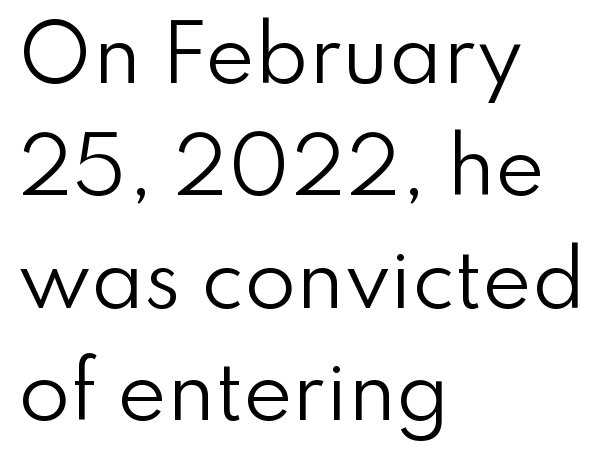
{"serif": "no", "italic": "no", "bold": "no", "weight": "regular", "width": "normal", "stroke_contrast": "low", "x_height": "small", "monospaced": "no", "underline": "no", "align": "left", "line_spacing": "normal", "line_spacing_ratio": 1.5, "letter_spacing": "normal", "letter_spacing_em": 0.0, "glyph_px": 75}
